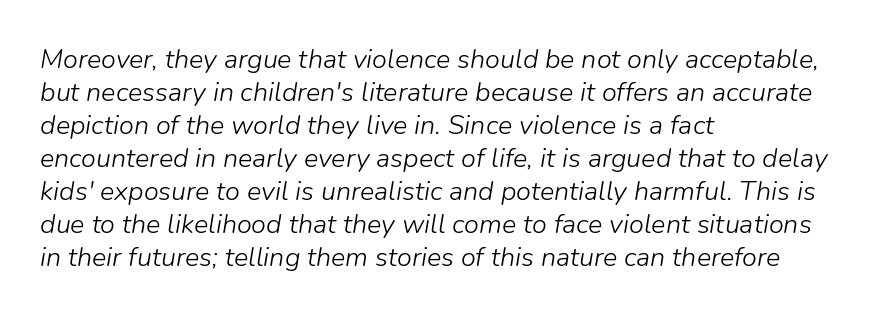
Letter spacing: default. No chunkiness to these letters — they're not bold. Letters rest on an invisible, unmarked baseline. The ragged edge is on the right, which tells us the setting is flush left.
